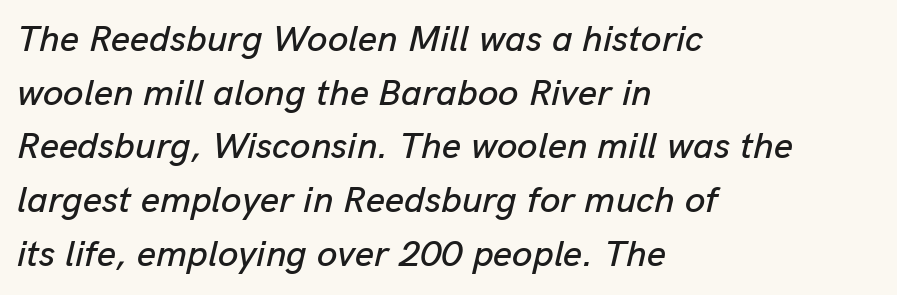
{"italic": "yes", "lean": "right", "slant_degrees": 13, "width": "normal", "stroke_contrast": "low", "x_height": "medium", "monospaced": "no", "underline": "no", "align": "left", "line_spacing": "normal", "line_spacing_ratio": 1.45, "letter_spacing": "normal", "letter_spacing_em": 0.0, "glyph_px": 37}
